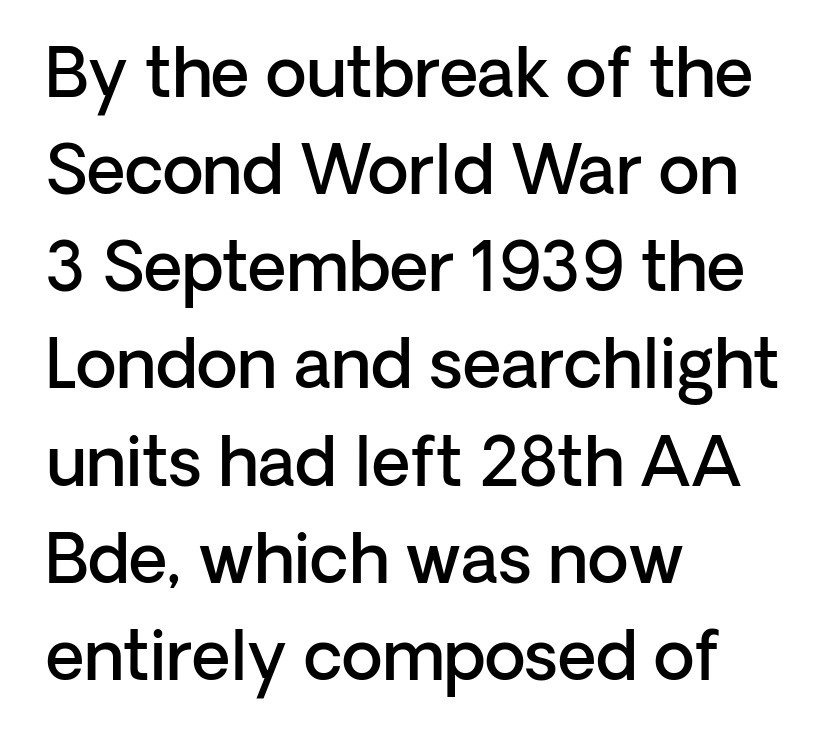
Notice how descenders clear the ascenders below comfortably — that's standard leading. What kind of face is this? One without serifs — a sans. Each word holds together tightly as a unit, with standard inter-letter gaps. The lines are quadded left.
